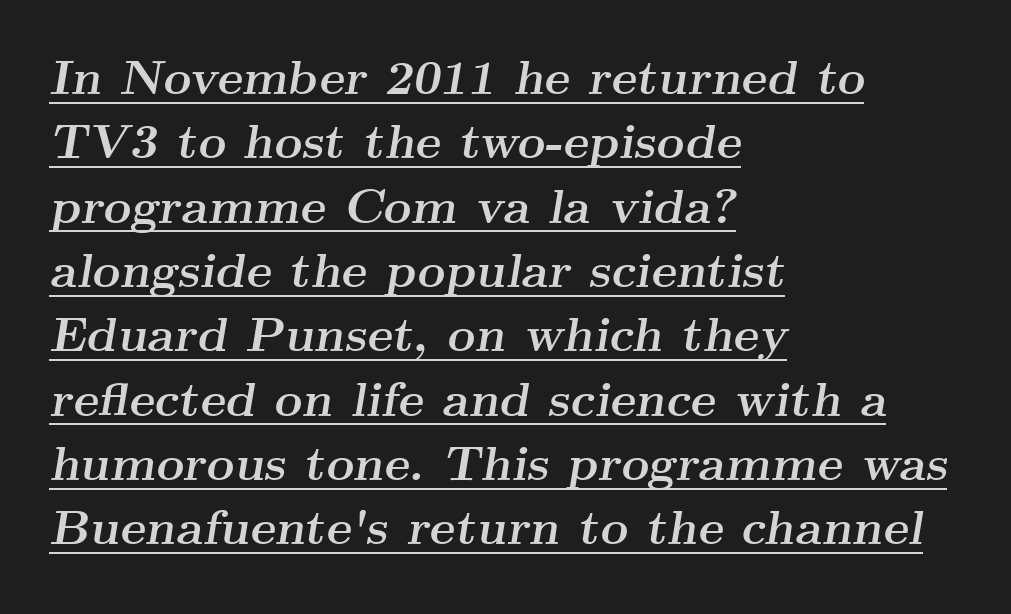
The image shows 48 px semibold, wide serif type, italic (leaning right); set left-aligned, normal line spacing (1.34x), normal letter spacing, underlined; medium stroke contrast and a small x-height.
